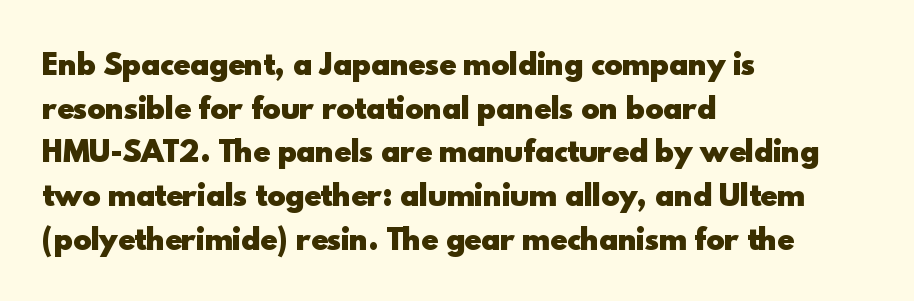
Q: Is the text bold? A: Yes.
Q: Is the text italic (slanted)? A: No, it is upright.
Q: Is the typeface a serif or a sans-serif typeface? A: Sans-serif.
Q: Is the text underlined? A: No.
Q: How is the paragraph aligned? A: Left-aligned.
Q: Is the spacing between letters normal or unusually wide? A: Normal.
Q: Is the spacing between lines tight, normal or loose? A: Normal.
Q: Width (condensed, normal, or wide)? A: Normal.
Q: x-height? A: Small.
Q: Monospaced? A: No.
